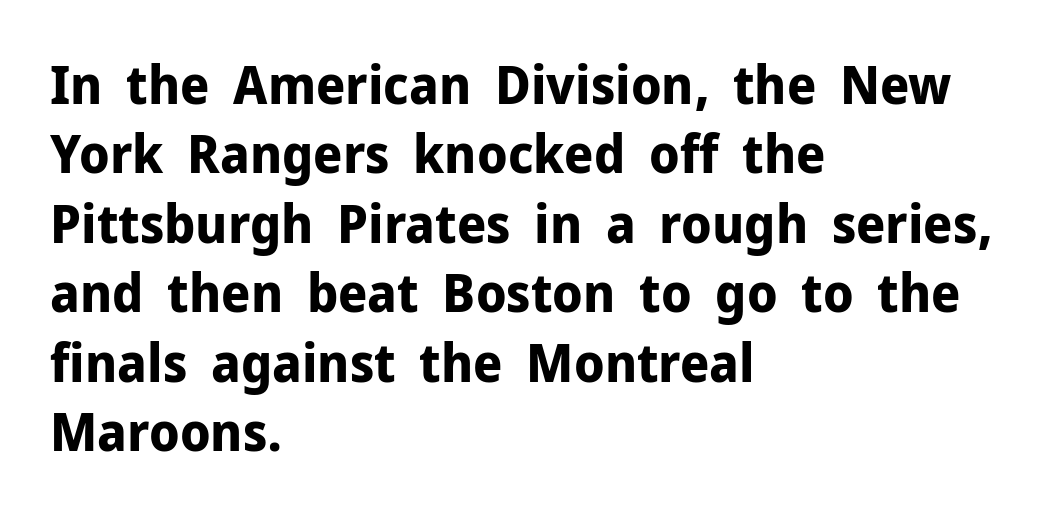
{"serif": "no", "italic": "no", "bold": "yes", "weight": "bold", "width": "normal", "stroke_contrast": "low", "x_height": "medium", "monospaced": "no", "underline": "no", "align": "left", "line_spacing": "normal", "line_spacing_ratio": 1.31, "letter_spacing": "normal", "letter_spacing_em": 0.0, "glyph_px": 53}
